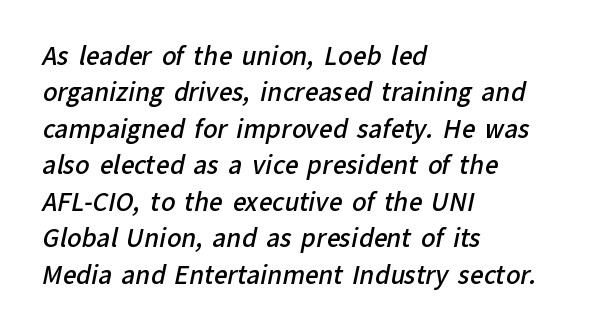
The image shows 24 px text type; set left-aligned, normal line spacing (1.52x), normal letter spacing, not underlined.
